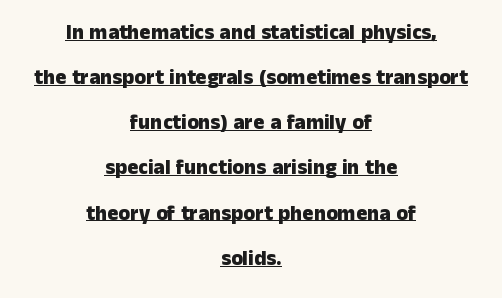
Students, observe the line beneath the letters — that is underlining. Casual observation: everything's sitting right in the middle. Does extra space separate the letters? No, they use regular spacing. If you drew a line through each stem, it would be perfectly vertical. Heavy-handed strokes throughout: this text is bold.
